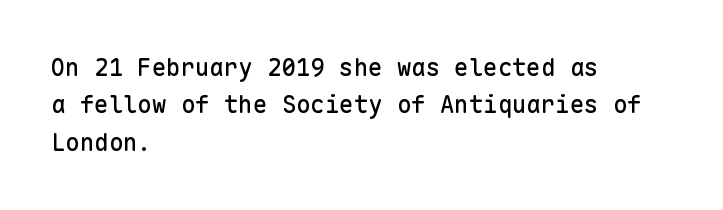
{"italic": "no", "underline": "no", "align": "left", "line_spacing": "normal", "line_spacing_ratio": 1.56, "letter_spacing": "normal", "letter_spacing_em": 0.0, "glyph_px": 24}
